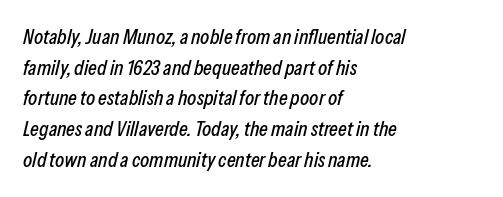
{"italic": "yes", "lean": "right", "slant_degrees": 13, "underline": "no", "align": "left", "line_spacing": "normal", "line_spacing_ratio": 1.46, "letter_spacing": "normal", "letter_spacing_em": 0.0, "glyph_px": 21}
